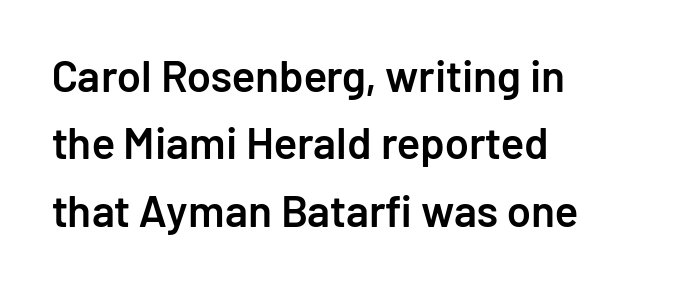
The characters display no serif detailing; their extremities are plain. The rendering uses a moderate line-height, typical for paragraphs. Stroke thickness is moderately raised; the sample reads as semibold. Is there any slant? The stems are plumb. The glyphs are unaccompanied by any horizontal stroke below them.
